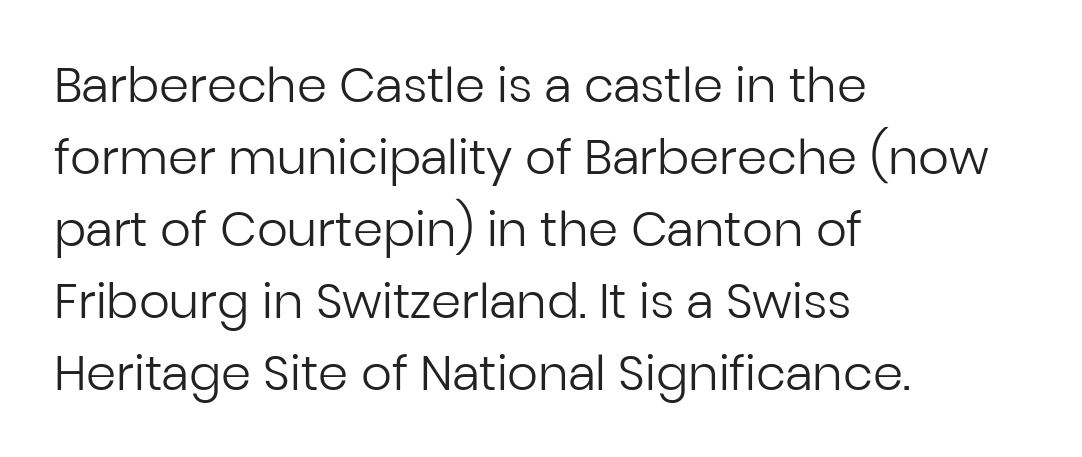
This rendering uses left alignment, leaving the right contour irregular. Nothing unusual about the tracking: characters are spaced as the font intends. The typeface has the unassuming heft of standard copy or less. Is this a sans? Yes — the strokes have no serifs. Spacing verdict: proportional, widths tailored to each character. Vertically, the passage feels balanced, rows spaced as you'd expect.
